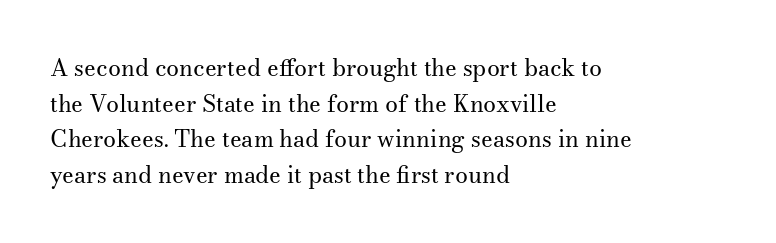
Q: Is the text bold? A: No.
Q: Is the text italic (slanted)? A: No, it is upright.
Q: Is the text underlined? A: No.
Q: How is the paragraph aligned? A: Left-aligned.
Q: Is the spacing between letters normal or unusually wide? A: Normal.
Q: Is the spacing between lines tight, normal or loose? A: Normal.
